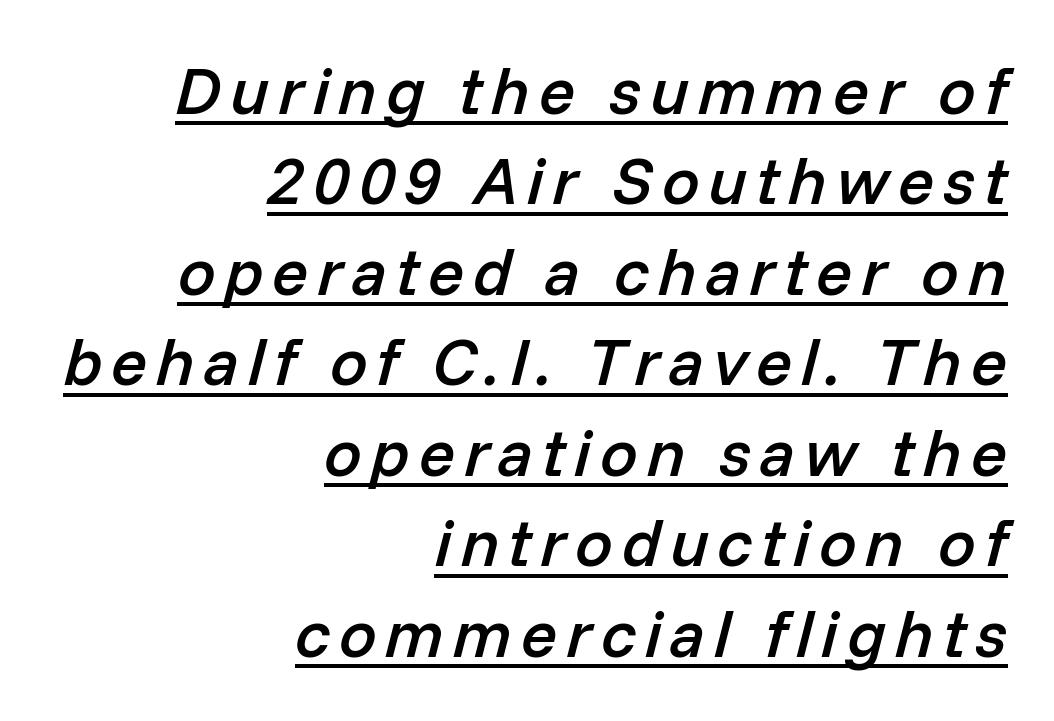
{"italic": "yes", "lean": "right", "slant_degrees": 14, "bold": "semi", "weight": "semibold", "width": "normal", "stroke_contrast": "low", "x_height": "medium", "monospaced": "no", "underline": "yes", "align": "right", "line_spacing": "normal", "line_spacing_ratio": 1.35, "glyph_px": 67}
